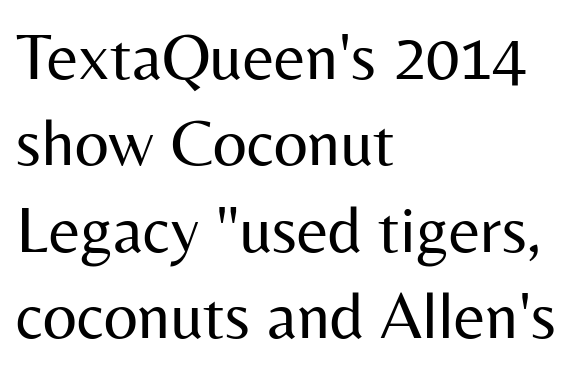
Every stem runs plumb, perpendicular to the baseline. Descenders hang freely into open space. Note the varied advance widths — an 'i' is clearly narrower than an 'm'. Is the type heavy? It reads as light-to-regular instead.
